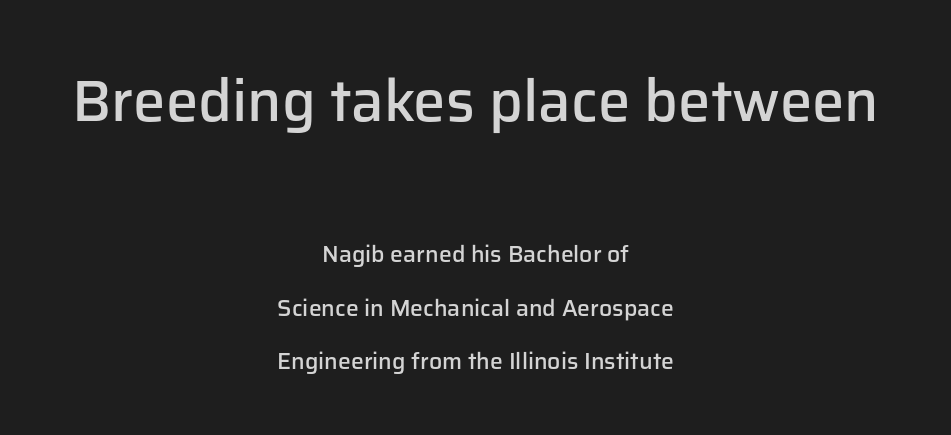
{"serif": "no", "italic": "no", "bold": "semi", "weight": "semibold", "width": "normal", "stroke_contrast": "low", "x_height": "medium", "monospaced": "no", "underline": "no", "align": "center", "line_spacing": "loose", "line_spacing_ratio": 2.31, "letter_spacing": "normal", "letter_spacing_em": 0.0, "larger_block": "first", "size_ratio": 2.52, "glyph_px": 58}
